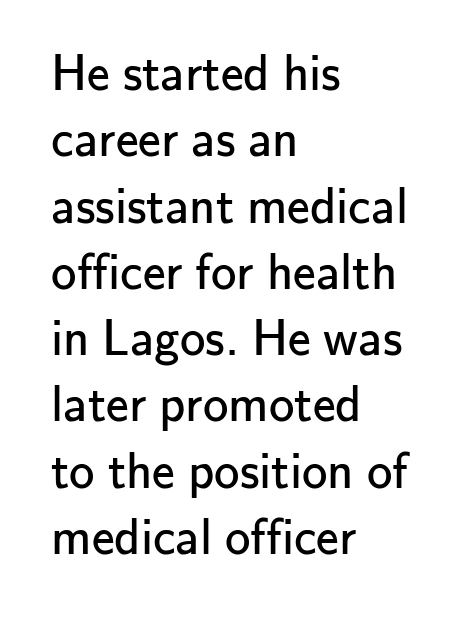
The image shows 51 px regular-weight sans-serif type, upright; set left-aligned, normal line spacing (1.3x), normal letter spacing, not underlined; low stroke contrast and a small x-height.
